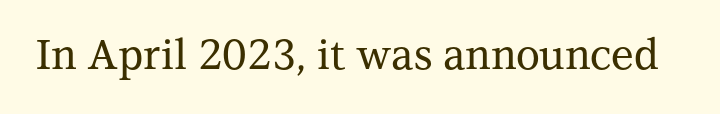
The area under the type is left untouched. Letter spacing: default. Posture: vertical. Check where the strokes stop: tiny serifs finish them off. Spacing verdict: proportional, widths tailored to each character.
